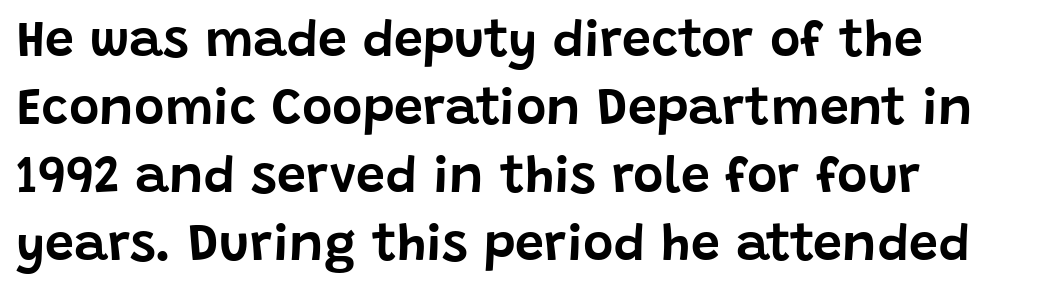
The image shows 52 px sans-serif type, upright; set left-aligned, normal line spacing (1.31x), normal letter spacing, not underlined; low stroke contrast and a large x-height.
